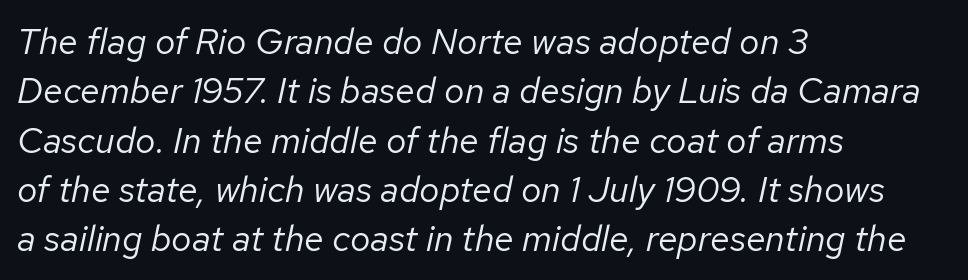
Here the designer chose a conventional face with non-uniform glyph widths. This sample uses an oblique cut, with every glyph tilted off the vertical. The tracking reads as untouched default to a designer's eye. Visually the block forms a straight wall on the left and a jagged coastline on the right.
